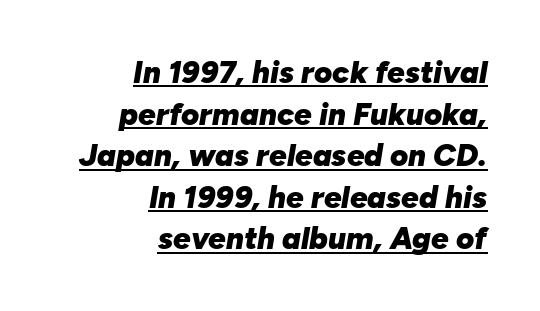
The image shows 31 px heavy type, italic (leaning right); set right-aligned, normal line spacing (1.34x), normal letter spacing, underlined; low stroke contrast and a medium x-height.
